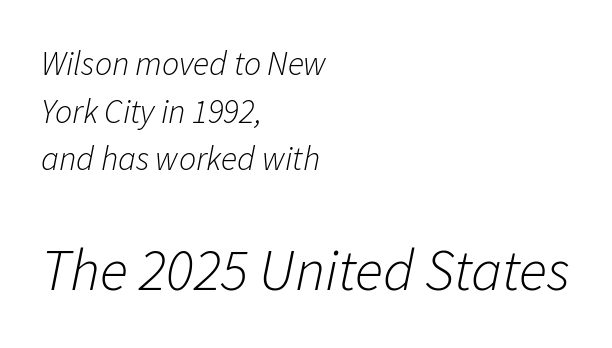
Q: Is the text bold? A: No.
Q: Is the text italic (slanted)? A: Yes, it leans right by about 11 degrees.
Q: Is the text underlined? A: No.
Q: How is the paragraph aligned? A: Left-aligned.
Q: Is the spacing between letters normal or unusually wide? A: Normal.
Q: Is the spacing between lines tight, normal or loose? A: Normal.
Q: Which block of text is set in a larger size, the first (top) or the second (bottom)? A: The second (bottom) one.
Q: Width (condensed, normal, or wide)? A: Normal.
Q: Stroke contrast? A: Low.
Q: x-height? A: Medium.
Q: Monospaced? A: No.
